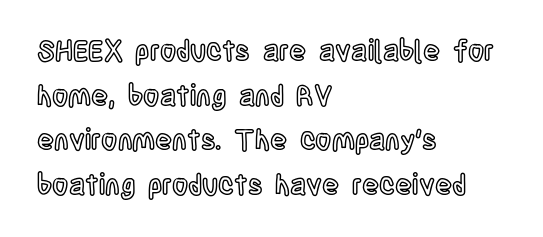
The image shows 28 px condensed type, upright; set left-aligned, normal line spacing (1.59x), normal letter spacing, not underlined; a large x-height.
